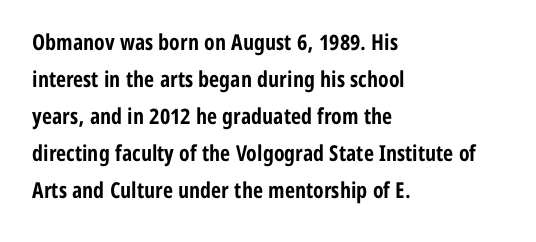
The area under the type is left untouched. The glyphs have the mass of a bold cut. A roman cut, with each character standing at attention. A typesetter would call this zero additional tracking.
